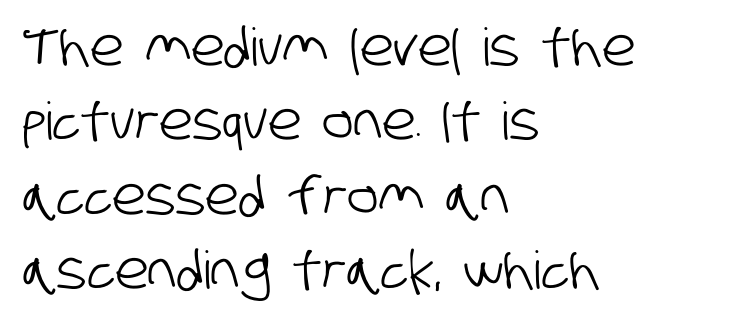
Q: Is the typeface a serif or a sans-serif typeface? A: Sans-serif.
Q: Is the text underlined? A: No.
Q: How is the paragraph aligned? A: Left-aligned.
Q: Is the spacing between letters normal or unusually wide? A: Normal.
Q: Is the spacing between lines tight, normal or loose? A: Normal.
Q: Width (condensed, normal, or wide)? A: Condensed.
Q: Stroke contrast? A: Low.
Q: x-height? A: Large.
Q: Monospaced? A: No.
